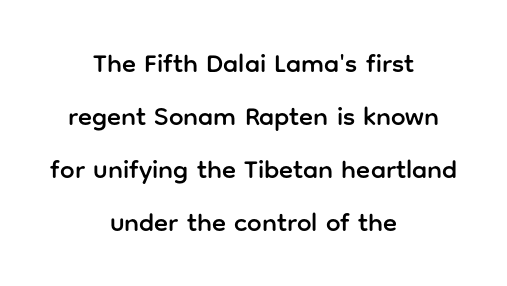
Q: Is the text italic (slanted)? A: No, it is upright.
Q: Is the text underlined? A: No.
Q: How is the paragraph aligned? A: Centered.
Q: Is the spacing between letters normal or unusually wide? A: Normal.
Q: Is the spacing between lines tight, normal or loose? A: Loose.
